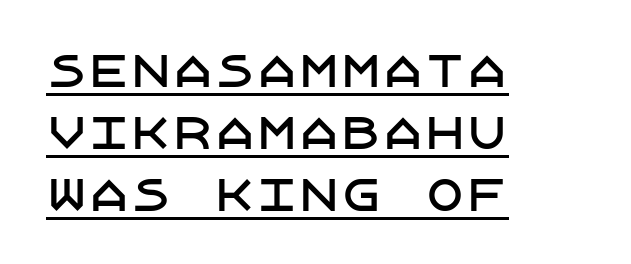
Q: Is the text italic (slanted)? A: No, it is upright.
Q: Is the typeface a serif or a sans-serif typeface? A: Sans-serif.
Q: Is the text underlined? A: Yes.
Q: How is the paragraph aligned? A: Left-aligned.
Q: Is the spacing between letters normal or unusually wide? A: Normal.
Q: Is the spacing between lines tight, normal or loose? A: Normal.
Q: Width (condensed, normal, or wide)? A: Normal.
Q: Stroke contrast? A: Low.
Q: x-height? A: Large.
